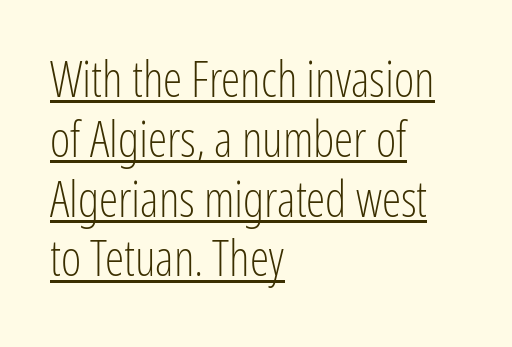
{"serif": "no", "italic": "no", "bold": "no", "weight": "light", "width": "condensed", "stroke_contrast": "low", "x_height": "medium", "monospaced": "no", "underline": "yes", "align": "left", "line_spacing_ratio": 1.22, "letter_spacing": "normal", "letter_spacing_em": 0.0, "glyph_px": 49}
